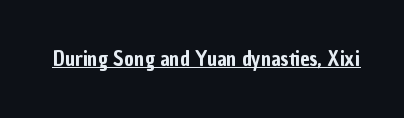
Students, note that the glyphs here touch the page at normal intervals. Does a line run under the words? Yes, clearly. Designer's note — italics off, roman on.
